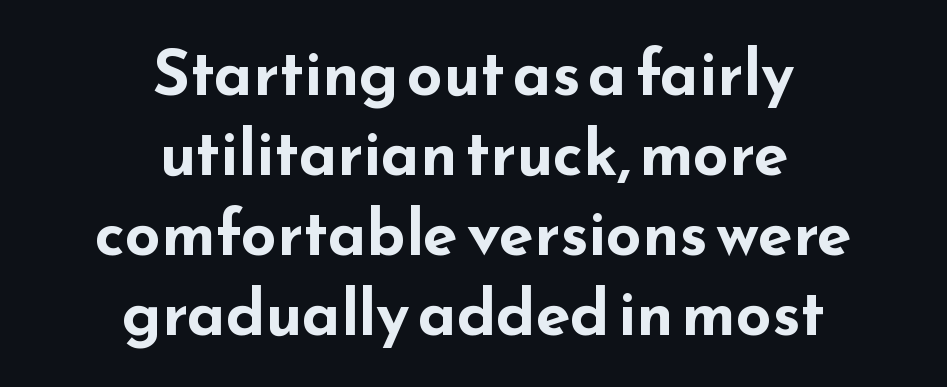
{"serif": "no", "italic": "no", "bold": "yes", "weight": "bold", "width": "wide", "stroke_contrast": "low", "x_height": "small", "monospaced": "no", "underline": "no", "align": "center", "line_spacing": "normal", "line_spacing_ratio": 1.27, "letter_spacing": "normal", "letter_spacing_em": 0.0, "glyph_px": 63}
